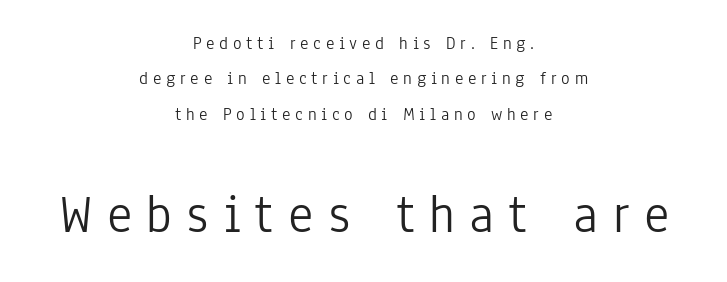
The image shows 54 px light, condensed sans-serif type, upright; set centered, loose line spacing (1.96x), unusually wide letter spacing (+0.26 em), not underlined; the second (bottom) block is 3.0x larger; low stroke contrast and a medium x-height.
